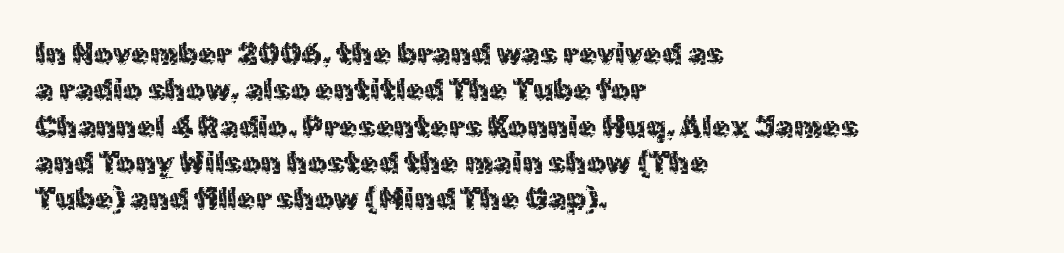
Q: Is the text bold? A: No.
Q: Is the text italic (slanted)? A: No, it is upright.
Q: Is the typeface a serif or a sans-serif typeface? A: Sans-serif.
Q: Is the text underlined? A: No.
Q: How is the paragraph aligned? A: Left-aligned.
Q: Is the spacing between letters normal or unusually wide? A: Normal.
Q: Width (condensed, normal, or wide)? A: Normal.
Q: x-height? A: Medium.
Q: Monospaced? A: No.
